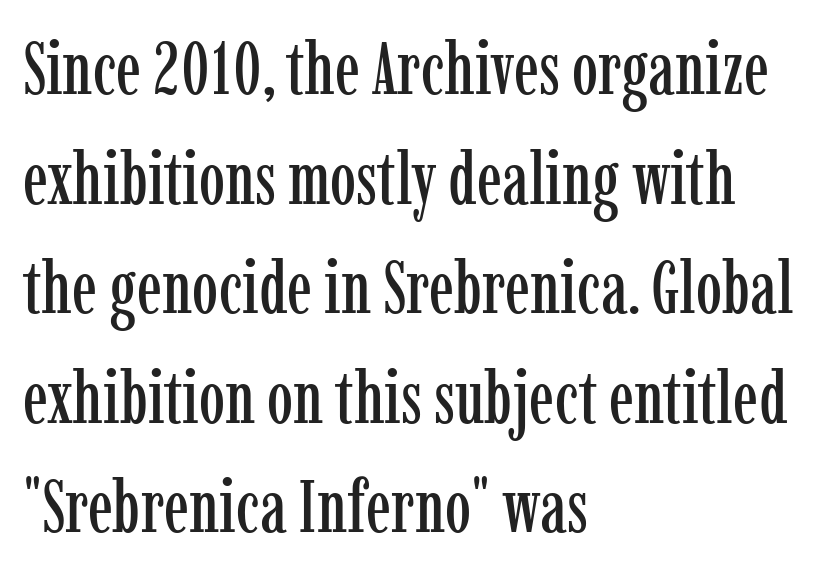
{"serif": "yes", "italic": "no", "width": "condensed", "stroke_contrast": "low", "x_height": "medium", "monospaced": "no", "underline": "no", "align": "left", "line_spacing": "normal", "line_spacing_ratio": 1.48, "letter_spacing": "normal", "letter_spacing_em": 0.0, "glyph_px": 74}
